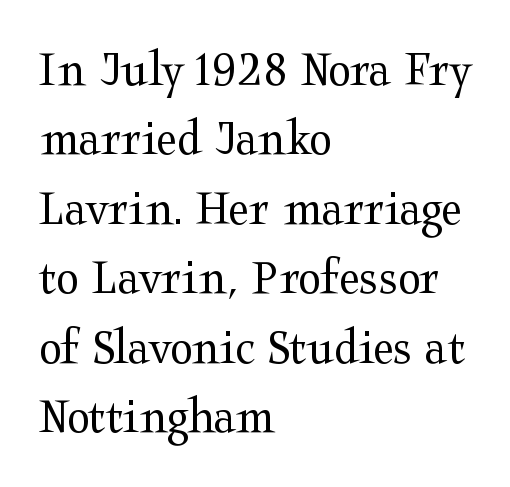
{"serif": "yes", "italic": "no", "bold": "no", "weight": "regular", "width": "wide", "stroke_contrast": "medium", "x_height": "medium", "monospaced": "no", "underline": "no", "align": "left", "line_spacing": "normal", "line_spacing_ratio": 1.31, "letter_spacing": "normal", "letter_spacing_em": 0.0, "glyph_px": 53}
